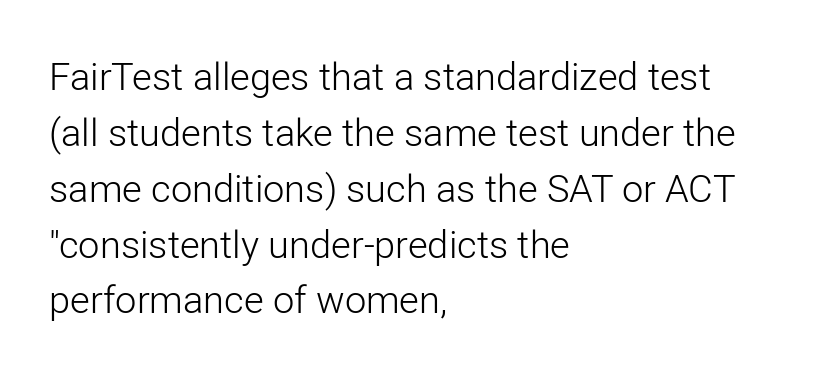
{"serif": "no", "italic": "no", "bold": "no", "weight": "light", "width": "normal", "stroke_contrast": "low", "x_height": "medium", "monospaced": "no", "underline": "no", "align": "left", "line_spacing": "normal", "line_spacing_ratio": 1.47, "letter_spacing": "normal", "letter_spacing_em": 0.0, "glyph_px": 38}
